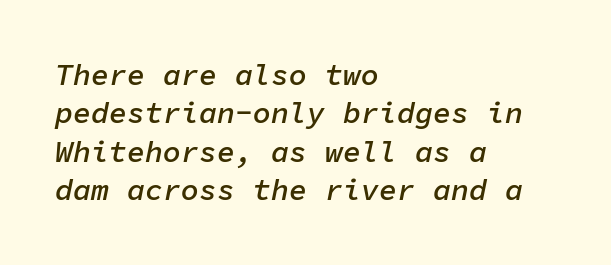
Q: Is the text bold? A: Semi-bold.
Q: Is the text italic (slanted)? A: Yes, it leans right by about 11 degrees.
Q: Is the text underlined? A: No.
Q: How is the paragraph aligned? A: Left-aligned.
Q: Is the spacing between letters normal or unusually wide? A: Normal.
Q: Is the spacing between lines tight, normal or loose? A: Normal.
Q: Width (condensed, normal, or wide)? A: Normal.
Q: Stroke contrast? A: Low.
Q: x-height? A: Medium.
Q: Monospaced? A: Yes.
